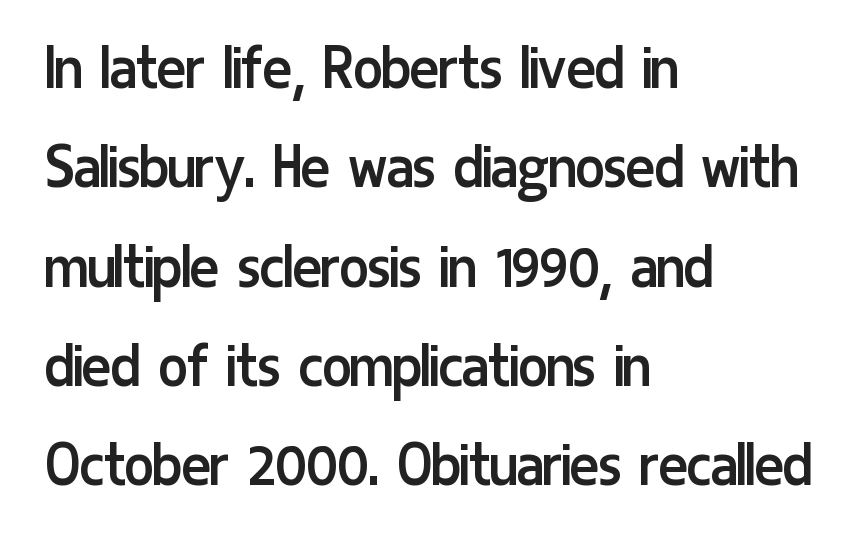
This sample uses plain, unmodified letter spacing. The strokes are not fattened; the text isn't bold. Quick note: not italic, upright. Short and long lines alike share a common starting point at left.
